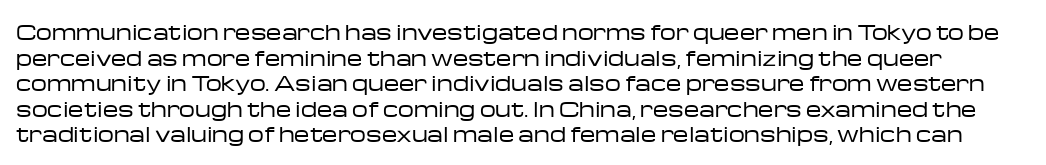
Nobody touched the tracking dial on this one. This sample keeps an unexceptional amount of space between lines. A typesetter would mark this as roman, not italic. No letter is thick-stroked: the sample isn't bold. Descenders hang freely into open space.
